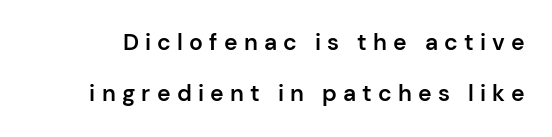
The image shows 23 px text type, upright; set loose line spacing (2.22x), unusually wide letter spacing (+0.27 em), not underlined.
